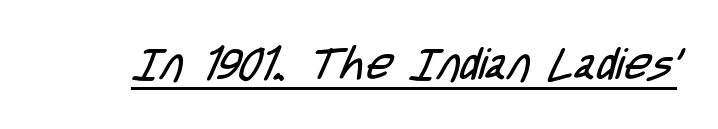
{"serif": "no", "bold": "no", "weight": "regular", "width": "condensed", "stroke_contrast": "low", "x_height": "large", "monospaced": "no", "underline": "yes", "letter_spacing": "normal", "letter_spacing_em": 0.0, "glyph_px": 44}
